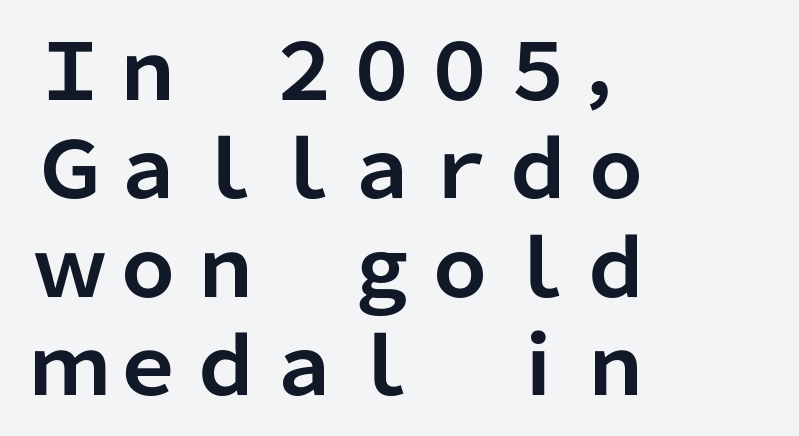
{"serif": "no", "italic": "no", "bold": "yes", "weight": "bold", "width": "normal", "stroke_contrast": "low", "x_height": "medium", "monospaced": "no", "underline": "no", "align": "left", "line_spacing": "normal", "line_spacing_ratio": 1.26, "letter_spacing": "normal", "letter_spacing_em": 0.0, "glyph_px": 78}
